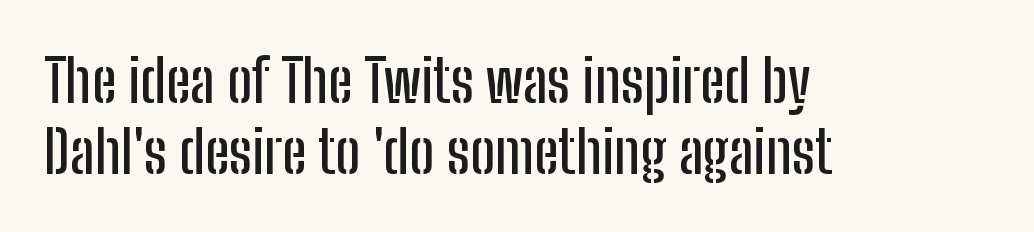
Q: Is the text italic (slanted)? A: No, it is upright.
Q: Is the typeface a serif or a sans-serif typeface? A: Sans-serif.
Q: Is the text underlined? A: No.
Q: How is the paragraph aligned? A: Left-aligned.
Q: Is the spacing between letters normal or unusually wide? A: Normal.
Q: Width (condensed, normal, or wide)? A: Condensed.
Q: Stroke contrast? A: Low.
Q: x-height? A: Medium.
Q: Monospaced? A: No.
